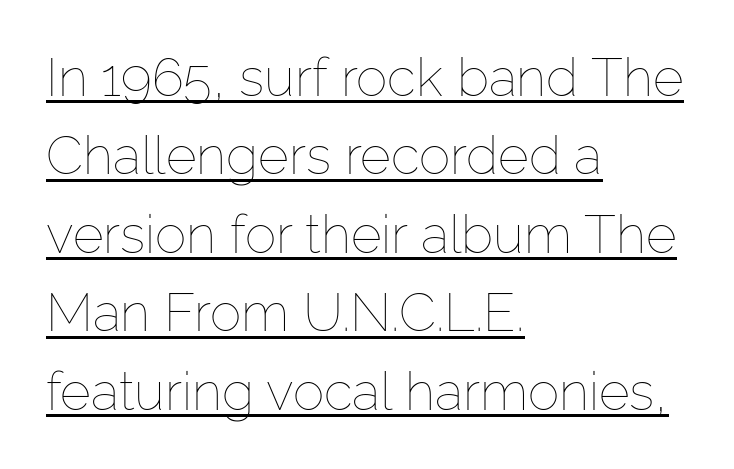
Q: Is the text bold? A: No.
Q: Is the text italic (slanted)? A: No, it is upright.
Q: Is the text underlined? A: Yes.
Q: How is the paragraph aligned? A: Left-aligned.
Q: Is the spacing between letters normal or unusually wide? A: Normal.
Q: Is the spacing between lines tight, normal or loose? A: Normal.
Q: Width (condensed, normal, or wide)? A: Normal.
Q: Stroke contrast? A: Low.
Q: x-height? A: Medium.
Q: Monospaced? A: No.
